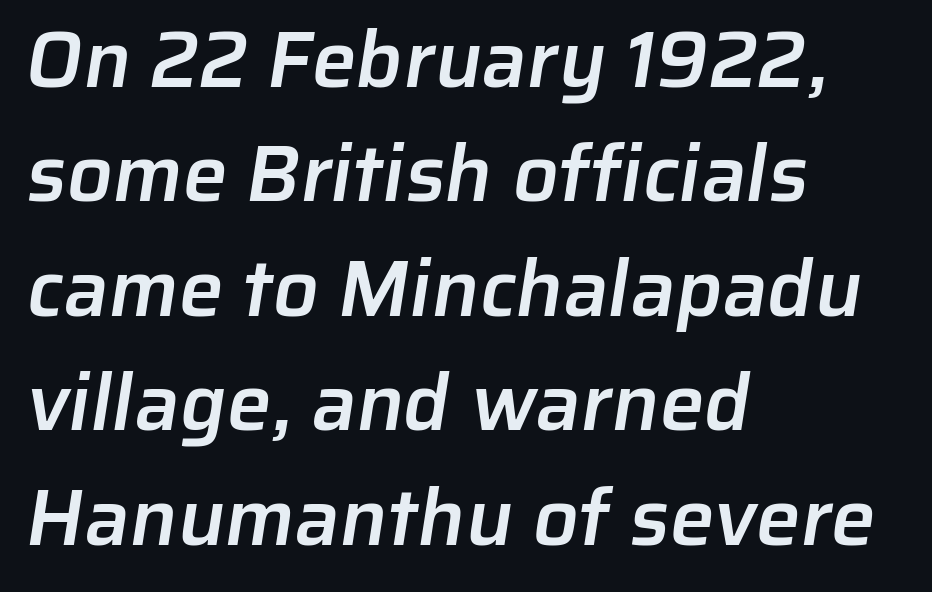
{"serif": "no", "bold": "semi", "weight": "semibold", "width": "normal", "stroke_contrast": "low", "x_height": "medium", "monospaced": "no", "underline": "no", "align": "left", "line_spacing": "normal", "line_spacing_ratio": 1.43, "letter_spacing": "normal", "letter_spacing_em": 0.0, "glyph_px": 80}
